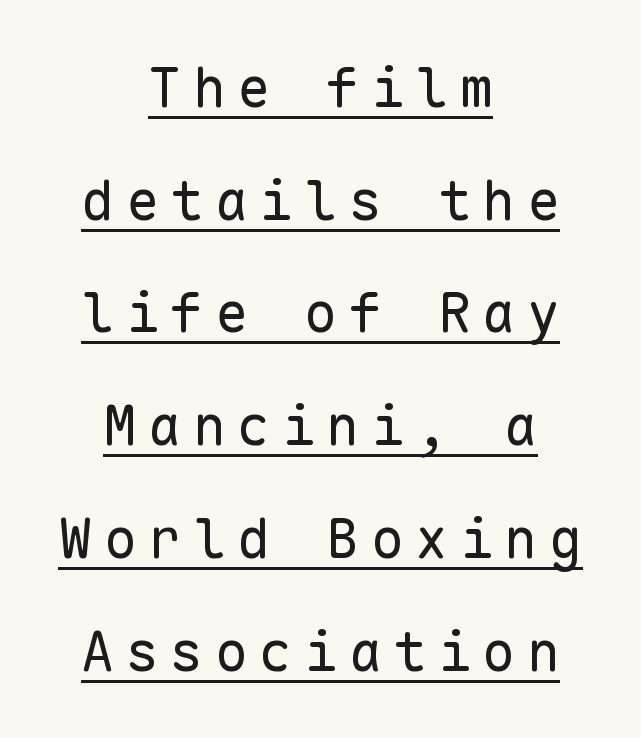
Q: Is the text bold? A: No.
Q: Is the text italic (slanted)? A: No, it is upright.
Q: Is the typeface a serif or a sans-serif typeface? A: Sans-serif.
Q: Is the text underlined? A: Yes.
Q: How is the paragraph aligned? A: Centered.
Q: Is the spacing between letters normal or unusually wide? A: Unusually wide.
Q: Is the spacing between lines tight, normal or loose? A: Loose.
Q: Width (condensed, normal, or wide)? A: Normal.
Q: Stroke contrast? A: Low.
Q: x-height? A: Medium.
Q: Monospaced? A: Yes.
